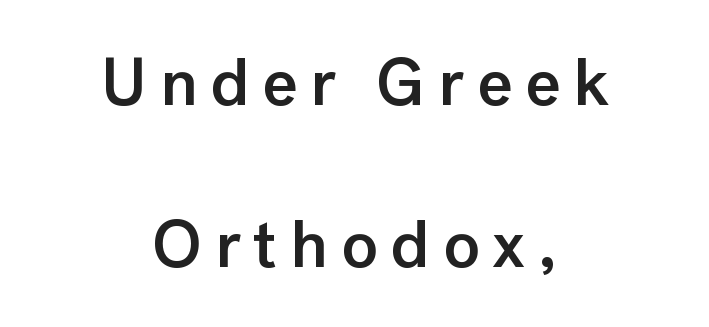
The image shows 67 px semibold sans-serif type, upright; set centered, loose line spacing (2.42x), not underlined; low stroke contrast and a medium x-height.
